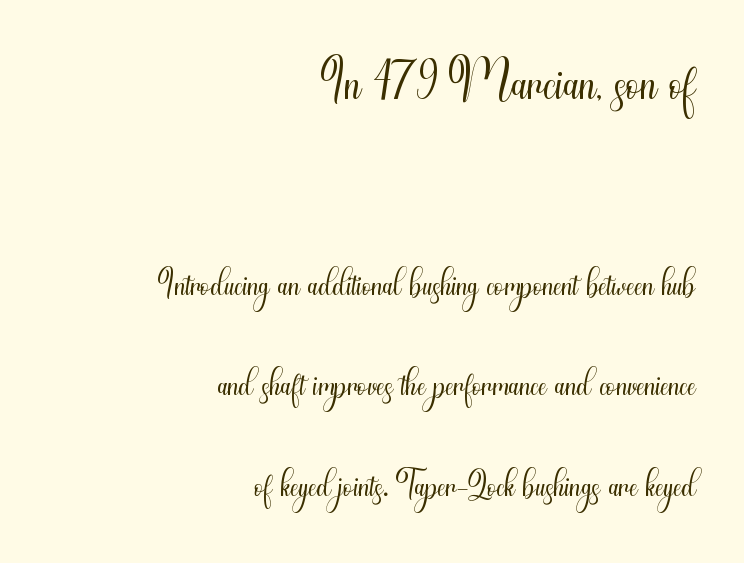
The image shows 78 px light, condensed sans-serif type; set right-aligned, loose line spacing (1.93x), normal letter spacing, not underlined; the first (top) block is 1.5x larger; medium stroke contrast and a small x-height.
